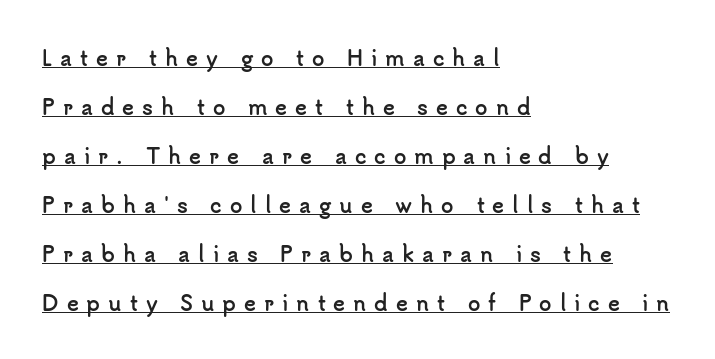
The image shows 20 px bold type, upright; set left-aligned, loose line spacing (2.45x), unusually wide letter spacing (+0.4 em), underlined.
